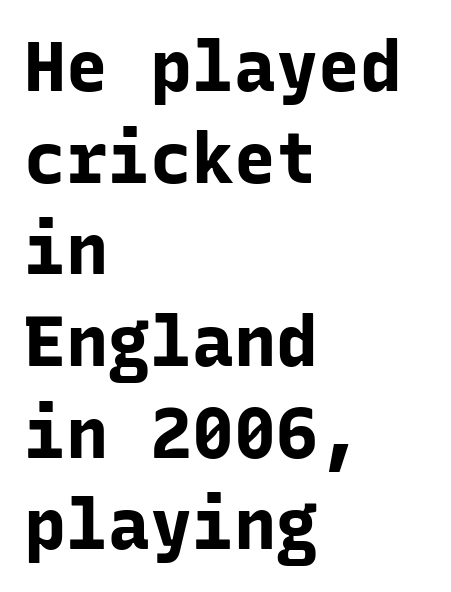
{"serif": "no", "italic": "no", "bold": "yes", "weight": "bold", "width": "normal", "stroke_contrast": "low", "x_height": "medium", "monospaced": "yes", "underline": "no", "align": "left", "line_spacing": "normal", "line_spacing_ratio": 1.31, "letter_spacing": "normal", "letter_spacing_em": 0.0, "glyph_px": 70}
